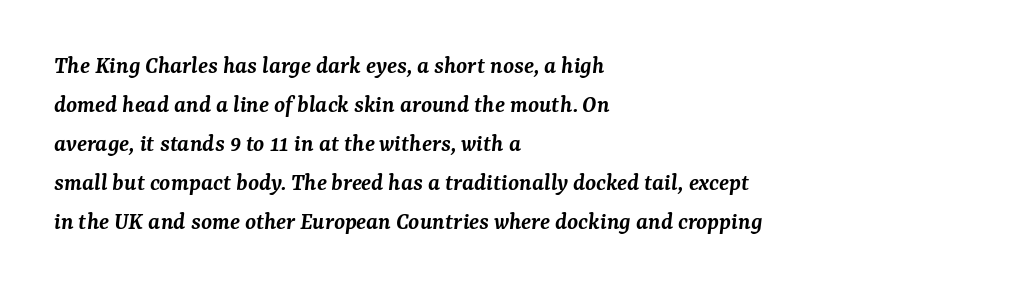
The image shows 25 px text type, italic (leaning right); set left-aligned, normal line spacing (1.56x), normal letter spacing, not underlined.
